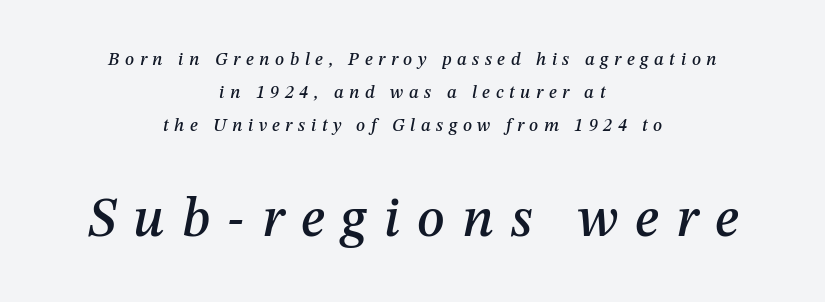
Spacing verdict: proportional, widths tailored to each character. You can tell it's italic because the verticals aren't actually vertical. A student would call this center alignment; a typographer would say set centered. Quick note: underline off. Type size steps up from the first block to the second. Observe the wide spacing: letters keep a clear distance from each other.
